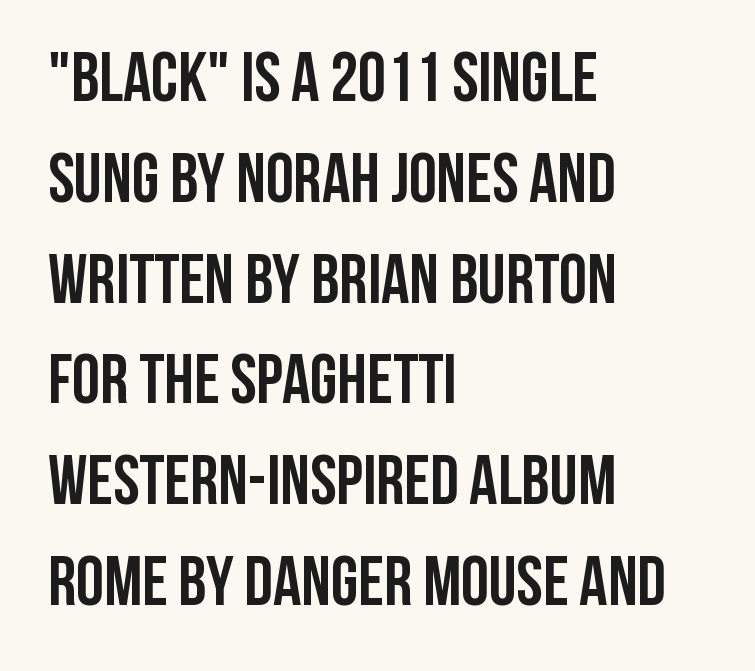
The passage shown stacks its lines at a standard gap. The gap between lines stays unmarked. Varying glyph widths throughout — classic text-font behaviour. Typesetter's note: full bold, strokes at maximum text heaviness. Casual observation: everything's shoved over to the left.
